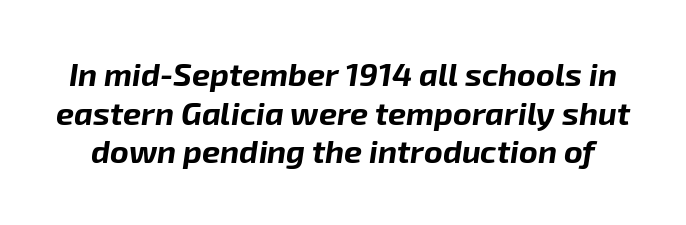
The image shows 32 px bold type, italic (leaning right); set line spacing 1.21x, normal letter spacing, not underlined; low stroke contrast and a medium x-height.
